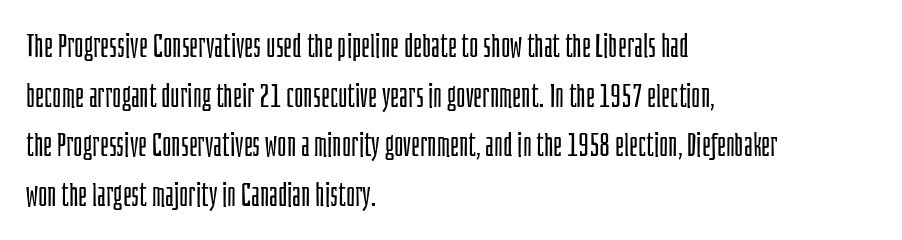
The rendering uses natural spacing where letterforms have individual widths. Whoever set this chose a conventional vertical rhythm. Letterform terminals end flat and unadorned throughout the passage. Notice how the passage keeps a crisp vertical edge on the left only. Descender tails drop into unmarked territory.
